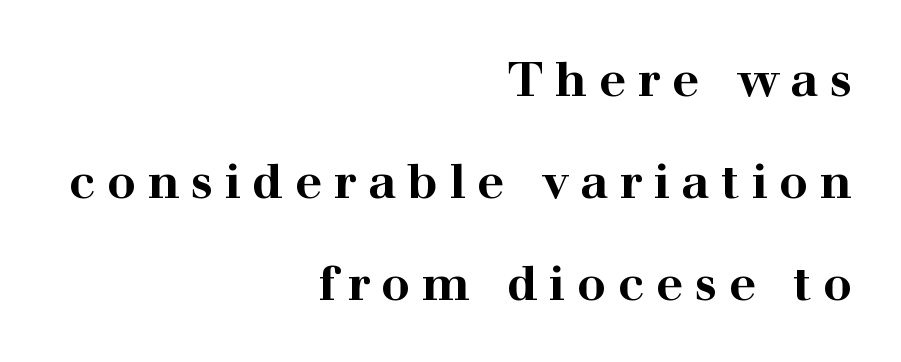
Q: Is the text bold? A: Yes.
Q: Is the text italic (slanted)? A: No, it is upright.
Q: Is the typeface a serif or a sans-serif typeface? A: Serif.
Q: Is the text underlined? A: No.
Q: How is the paragraph aligned? A: Right-aligned.
Q: Is the spacing between letters normal or unusually wide? A: Unusually wide.
Q: Is the spacing between lines tight, normal or loose? A: Loose.
Q: Width (condensed, normal, or wide)? A: Wide.
Q: Stroke contrast? A: High.
Q: x-height? A: Medium.
Q: Monospaced? A: No.
